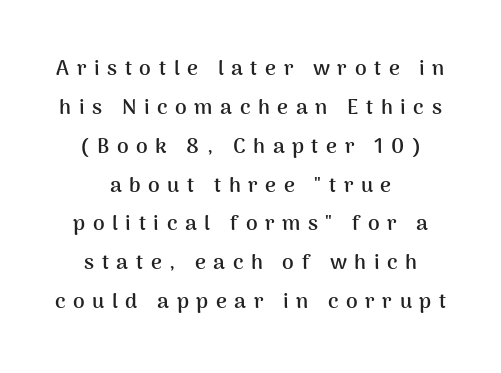
The image shows 21 px bold type, upright; set centered, line spacing 1.85x, unusually wide letter spacing (+0.36 em), not underlined.
